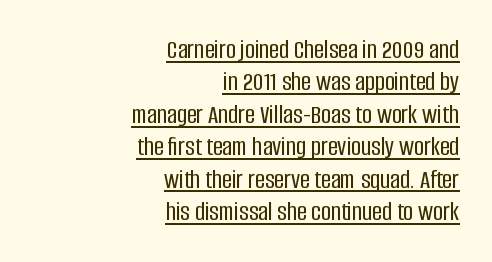
The face used here is rendered with its standard letterfit. The paragraph shown leans on its right margin. Do the letters lean? They stand straight. Decoration check: the copy is underlined.
